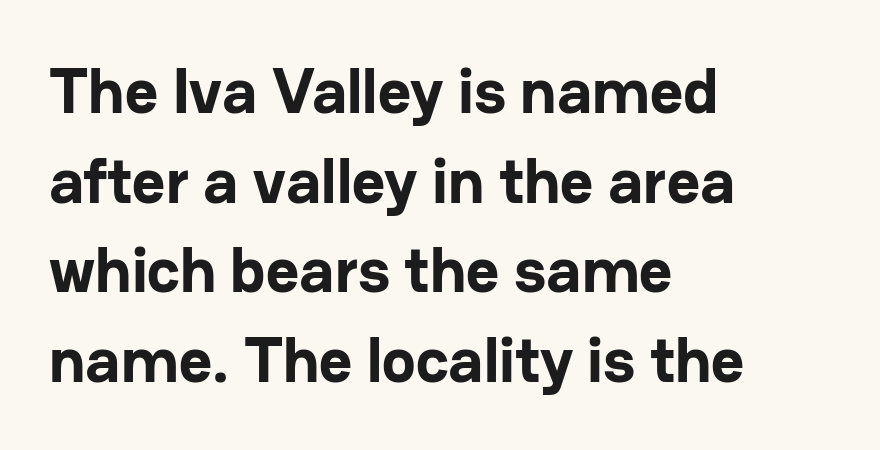
{"serif": "no", "italic": "no", "bold": "yes", "weight": "bold", "width": "normal", "stroke_contrast": "low", "x_height": "medium", "monospaced": "no", "underline": "no", "align": "left", "line_spacing": "normal", "line_spacing_ratio": 1.4, "letter_spacing": "normal", "letter_spacing_em": 0.0, "glyph_px": 64}
